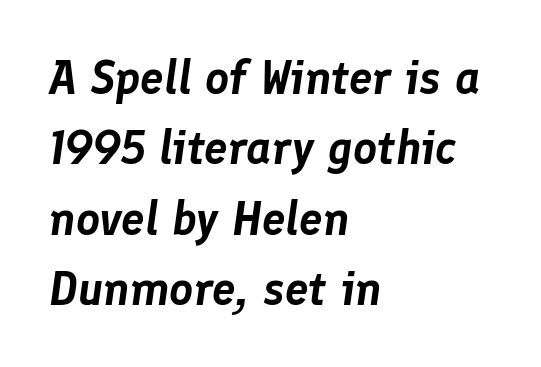
The image shows 47 px text type, italic (leaning right); set left-aligned, normal line spacing (1.5x), normal letter spacing, not underlined; low stroke contrast and a medium x-height.
